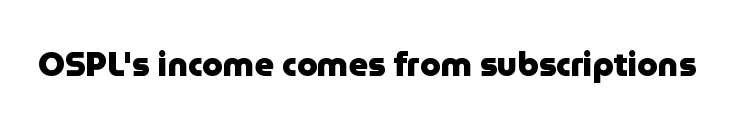
The letters advance in unequal steps, a hallmark of proportional type. Serifs: no, the terminals of the letterforms are clean. The lettering stays uniformly vertical, giving the passage a roman look. How are the letters spaced? Ordinarily, with no added tracking. Only glyphs here, with clear space below each row.
